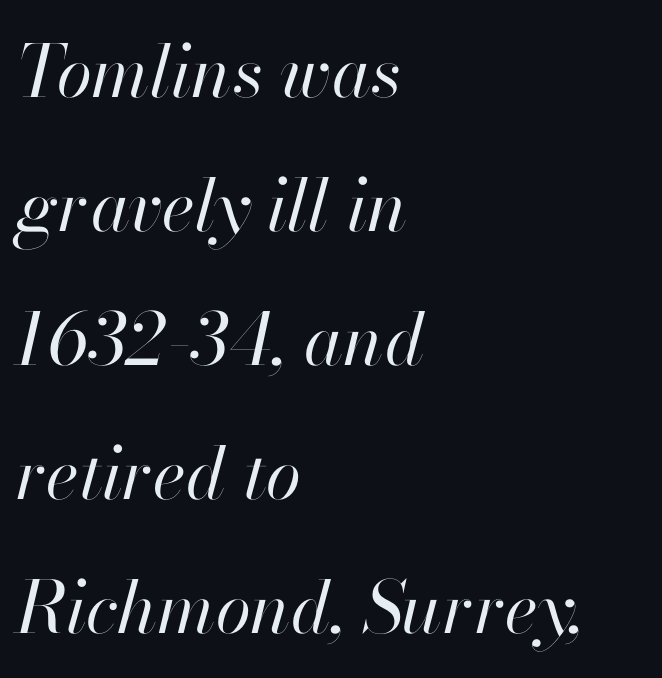
{"italic": "yes", "lean": "right", "slant_degrees": 13, "bold": "no", "weight": "regular", "width": "normal", "stroke_contrast": "high", "x_height": "small", "monospaced": "no", "underline": "no", "align": "left", "line_spacing_ratio": 1.86, "letter_spacing": "normal", "letter_spacing_em": 0.0, "glyph_px": 72}
